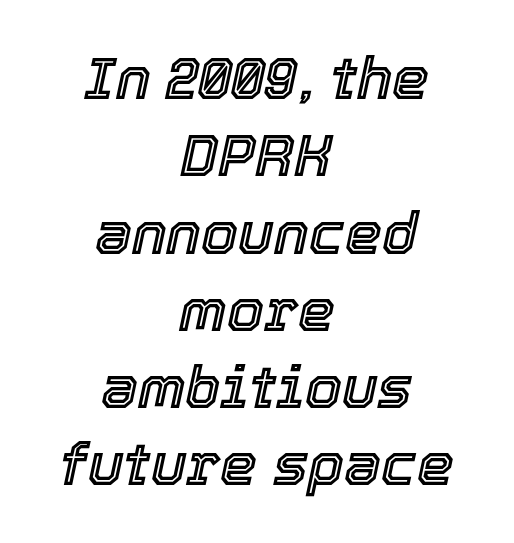
Q: Is the text italic (slanted)? A: Yes, it leans right by about 12 degrees.
Q: Is the text underlined? A: No.
Q: How is the paragraph aligned? A: Centered.
Q: Is the spacing between letters normal or unusually wide? A: Normal.
Q: Is the spacing between lines tight, normal or loose? A: Normal.
Q: Width (condensed, normal, or wide)? A: Normal.
Q: x-height? A: Medium.
Q: Monospaced? A: No.
